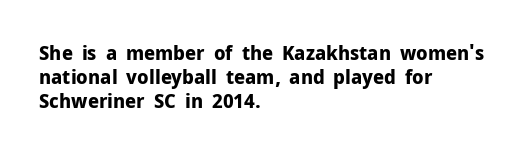
The image shows 20 px bold type, upright; set left-aligned, line spacing 1.2x, normal letter spacing, not underlined.
